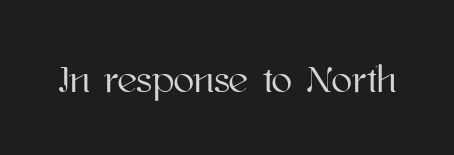
No word sits above an underline. Nope, not italic — everything's standing straight. In terms of letterspacing, this is plain default setting. These lines are rendered in a variable-pitch font.
